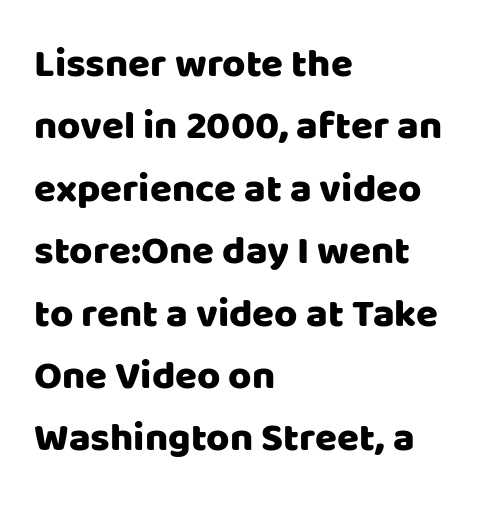
{"serif": "no", "italic": "no", "width": "normal", "stroke_contrast": "low", "x_height": "large", "monospaced": "no", "underline": "no", "align": "left", "line_spacing": "normal", "line_spacing_ratio": 1.56, "letter_spacing": "normal", "letter_spacing_em": 0.0, "glyph_px": 40}
